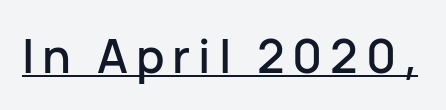
Ascenders rise straight up at ninety degrees. Grotesque or geometric, the face here clearly has no serifs. Spacing verdict: proportional, widths tailored to each character. The string is rendered with underlining switched on.
